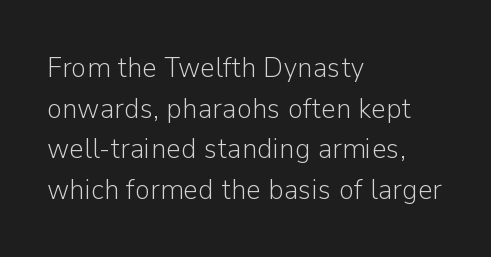
Left-aligned paragraph, ragged on the right. In terms of letterform style, serifs are entirely absent. The font is comparable to plain body text, perhaps lighter. Do the letters lean? They stand straight. Here the designer chose a conventional face with non-uniform glyph widths. A clean baseline with only descenders dipping below it.
